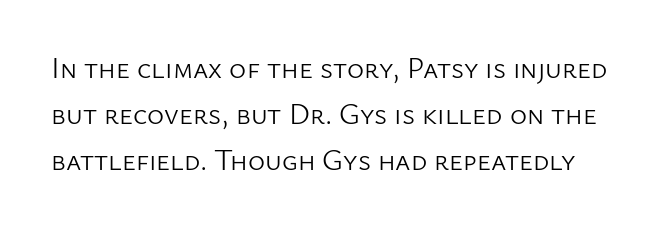
Quick note: underline off. Compared with a typical body face, this is equally light or lighter still. Characters follow at the spacing the type designer built in. The letters advance in unequal steps, a hallmark of proportional type. This sample uses an upright cut, with every glyph sitting square on the baseline.
